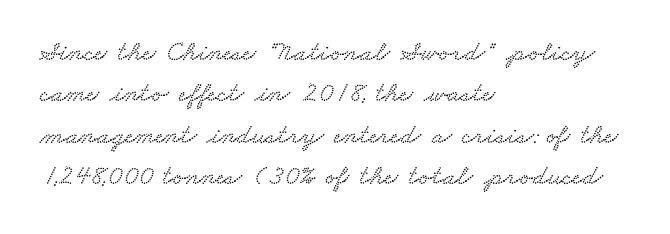
The image shows 28 px wide serif type; set left-aligned, normal line spacing (1.48x), normal letter spacing, not underlined; low stroke contrast and a small x-height.
